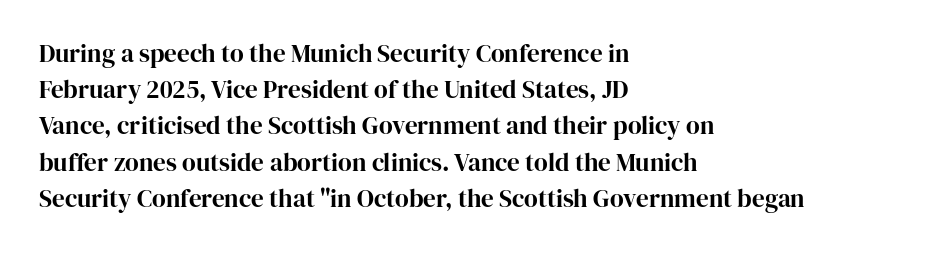
This sample keeps an unexceptional amount of space between lines. Characters follow at the spacing the type designer built in. Leftover space on each line is placed entirely after the last word. Nobody drew a line under any word here. The font's upright variant was chosen for this text.
